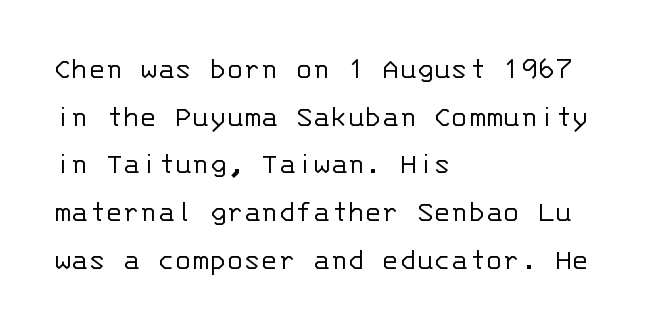
The image shows 32 px light sans-serif type, upright, monospaced; set left-aligned, normal line spacing (1.49x), normal letter spacing, not underlined; low stroke contrast and a large x-height.
